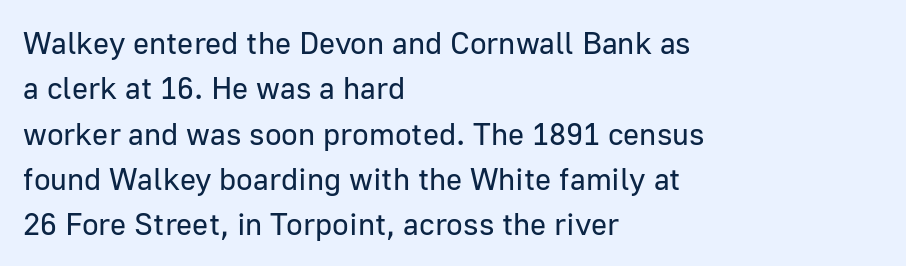
{"serif": "no", "italic": "no", "bold": "no", "weight": "regular", "width": "normal", "stroke_contrast": "low", "x_height": "medium", "monospaced": "no", "underline": "no", "align": "left", "line_spacing": "normal", "line_spacing_ratio": 1.46, "letter_spacing": "normal", "letter_spacing_em": 0.0, "glyph_px": 31}
